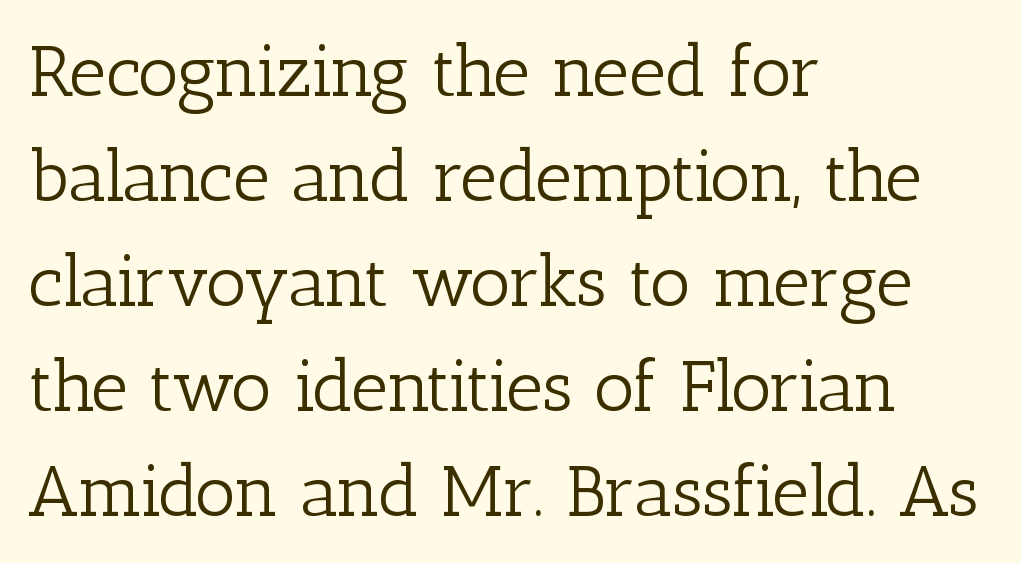
The image shows 72 px light serif type, upright; set left-aligned, normal line spacing (1.46x), normal letter spacing, not underlined; low stroke contrast and a medium x-height.
